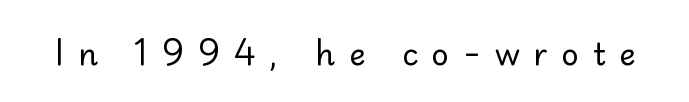
Q: Is the text bold? A: No.
Q: Is the text italic (slanted)? A: No, it is upright.
Q: Is the typeface a serif or a sans-serif typeface? A: Sans-serif.
Q: Is the text underlined? A: No.
Q: Is the spacing between letters normal or unusually wide? A: Unusually wide.
Q: Width (condensed, normal, or wide)? A: Normal.
Q: Stroke contrast? A: Low.
Q: x-height? A: Small.
Q: Monospaced? A: No.
